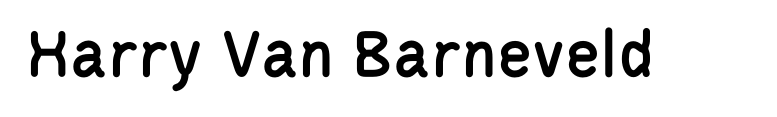
Characters remain perfectly vertical along every line. Characters follow at the spacing the type designer built in. Is this a fixed-width face? No — the glyphs have proportional, varying widths. Are there feet on the stems? There aren't — it's a sans. The specimen omits any rule beneath the text block's lines.
